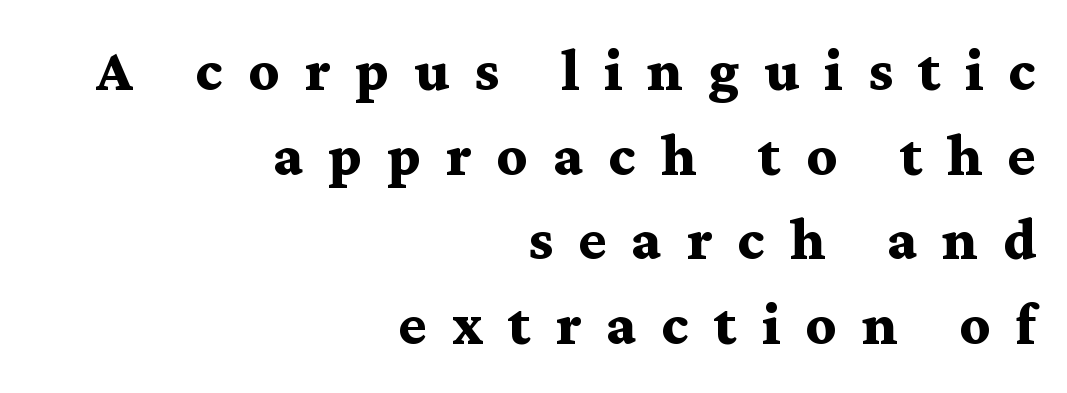
{"serif": "yes", "italic": "no", "bold": "yes", "weight": "bold", "width": "wide", "stroke_contrast": "medium", "x_height": "medium", "monospaced": "no", "underline": "no", "align": "right", "line_spacing": "normal", "line_spacing_ratio": 1.41, "letter_spacing": "wide", "letter_spacing_em": 0.42, "glyph_px": 60}
